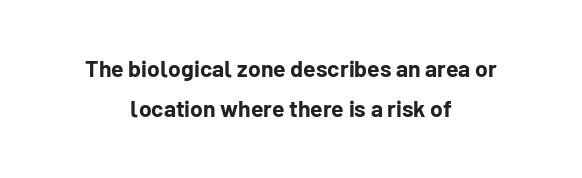
Horizontally, the lines are justified to the midpoint only. Honestly, the letter spacing is just normal — you wouldn't notice it. The specimen omits any rule beneath the text block's lines. Heavy-handed strokes throughout: this text is bold. Every character sits straight up, as roman type does.
